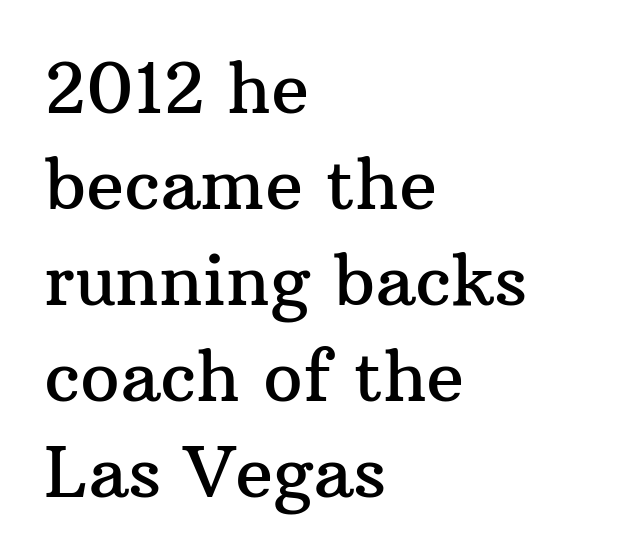
Q: Is the text italic (slanted)? A: No, it is upright.
Q: Is the typeface a serif or a sans-serif typeface? A: Serif.
Q: Is the text underlined? A: No.
Q: How is the paragraph aligned? A: Left-aligned.
Q: Is the spacing between letters normal or unusually wide? A: Normal.
Q: Is the spacing between lines tight, normal or loose? A: Normal.
Q: Width (condensed, normal, or wide)? A: Normal.
Q: Stroke contrast? A: Medium.
Q: x-height? A: Medium.
Q: Monospaced? A: No.
